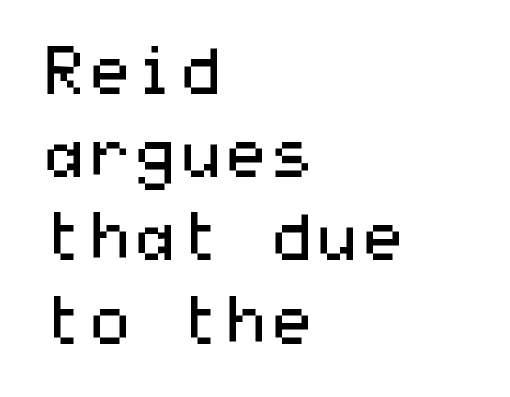
{"serif": "no", "italic": "no", "bold": "no", "weight": "regular", "width": "wide", "stroke_contrast": "medium", "x_height": "medium", "underline": "no", "align": "left", "line_spacing": "normal", "line_spacing_ratio": 1.28, "letter_spacing": "normal", "letter_spacing_em": 0.0, "glyph_px": 65}
